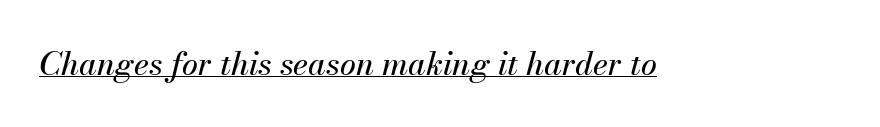
The image shows 32 px text type, italic (leaning right); set normal letter spacing, underlined; medium stroke contrast and a small x-height.
